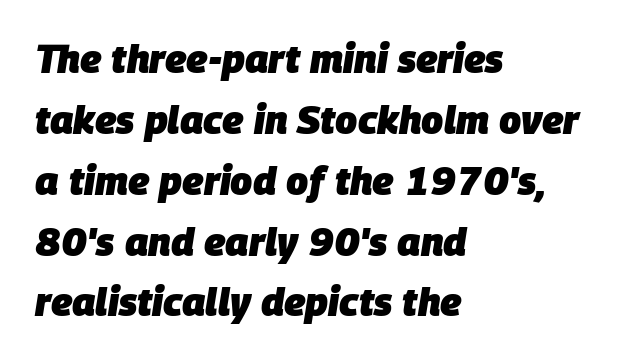
Q: Is the text bold? A: Yes.
Q: Is the text italic (slanted)? A: Yes, it leans right by about 9 degrees.
Q: Is the text underlined? A: No.
Q: How is the paragraph aligned? A: Left-aligned.
Q: Is the spacing between letters normal or unusually wide? A: Normal.
Q: Is the spacing between lines tight, normal or loose? A: Normal.
Q: Width (condensed, normal, or wide)? A: Normal.
Q: Stroke contrast? A: Low.
Q: x-height? A: Large.
Q: Monospaced? A: No.
